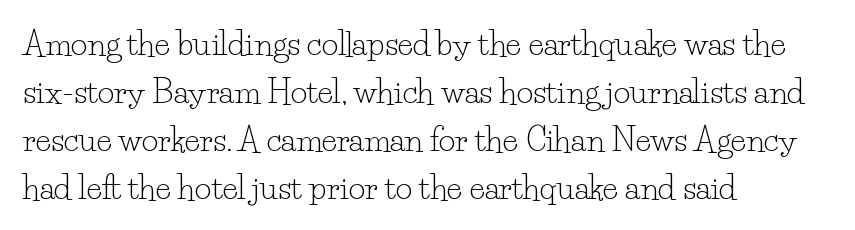
{"serif": "yes", "italic": "no", "bold": "no", "weight": "light", "width": "normal", "stroke_contrast": "low", "x_height": "small", "monospaced": "no", "underline": "no", "align": "left", "line_spacing": "normal", "line_spacing_ratio": 1.5, "letter_spacing": "normal", "letter_spacing_em": 0.0, "glyph_px": 32}
